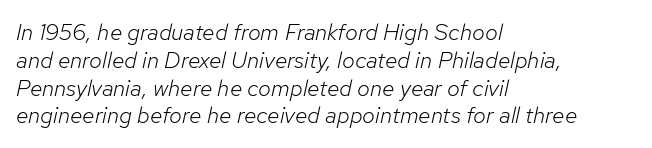
{"italic": "yes", "lean": "right", "slant_degrees": 12, "bold": "no", "underline": "no", "align": "left", "line_spacing_ratio": 1.21, "letter_spacing": "normal", "letter_spacing_em": 0.0, "glyph_px": 23}
